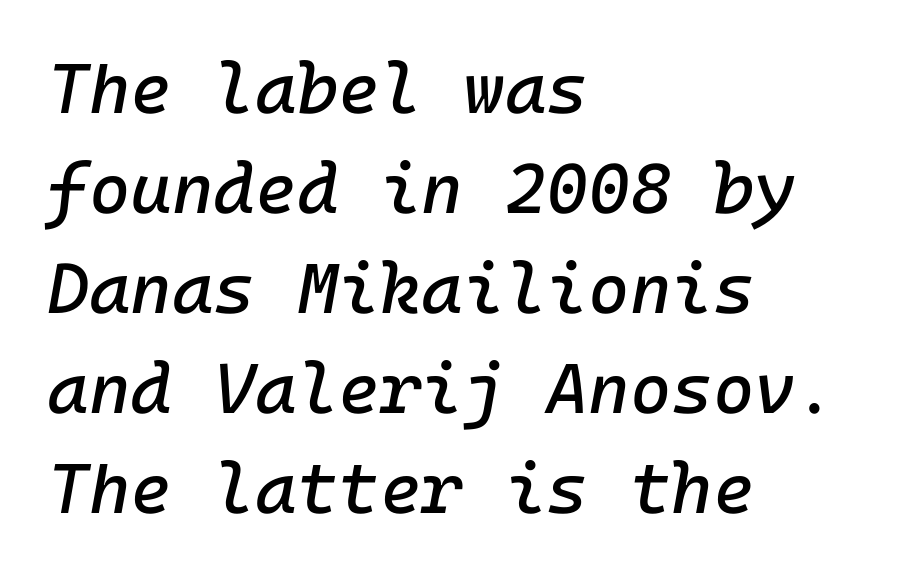
Q: Is the text italic (slanted)? A: Yes, it leans right by about 10 degrees.
Q: Is the text underlined? A: No.
Q: How is the paragraph aligned? A: Left-aligned.
Q: Is the spacing between letters normal or unusually wide? A: Normal.
Q: Is the spacing between lines tight, normal or loose? A: Normal.
Q: Width (condensed, normal, or wide)? A: Normal.
Q: Stroke contrast? A: Low.
Q: x-height? A: Medium.
